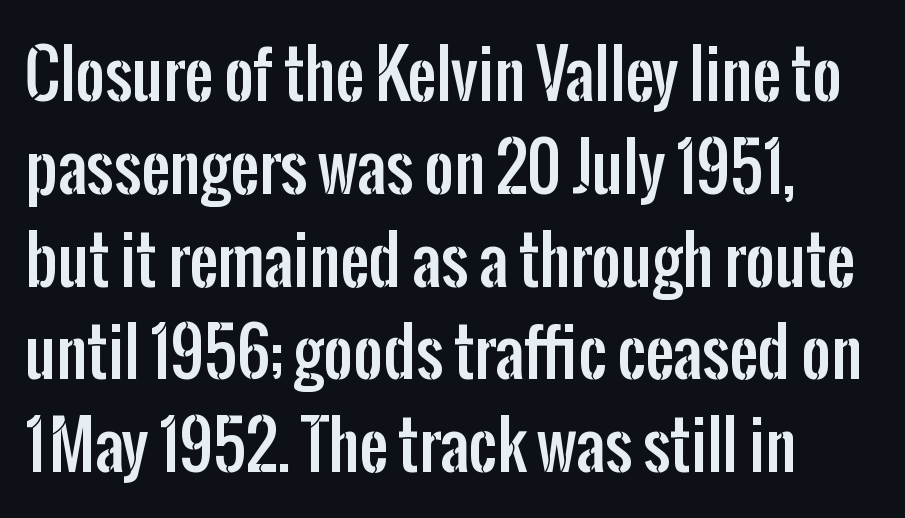
{"serif": "no", "italic": "no", "width": "condensed", "stroke_contrast": "low", "x_height": "medium", "monospaced": "no", "underline": "no", "line_spacing": "normal", "line_spacing_ratio": 1.45, "letter_spacing": "normal", "letter_spacing_em": 0.0, "glyph_px": 64}
